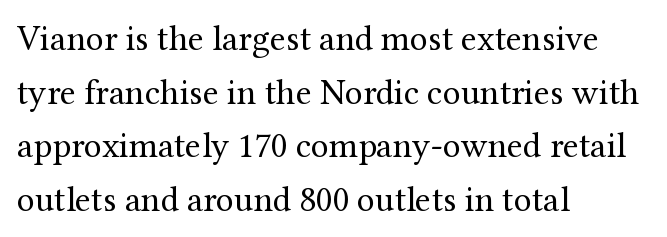
Q: Is the text bold? A: No.
Q: Is the text italic (slanted)? A: No, it is upright.
Q: Is the typeface a serif or a sans-serif typeface? A: Serif.
Q: Is the text underlined? A: No.
Q: How is the paragraph aligned? A: Left-aligned.
Q: Is the spacing between letters normal or unusually wide? A: Normal.
Q: Is the spacing between lines tight, normal or loose? A: Normal.
Q: Width (condensed, normal, or wide)? A: Normal.
Q: Stroke contrast? A: Medium.
Q: x-height? A: Medium.
Q: Monospaced? A: No.
